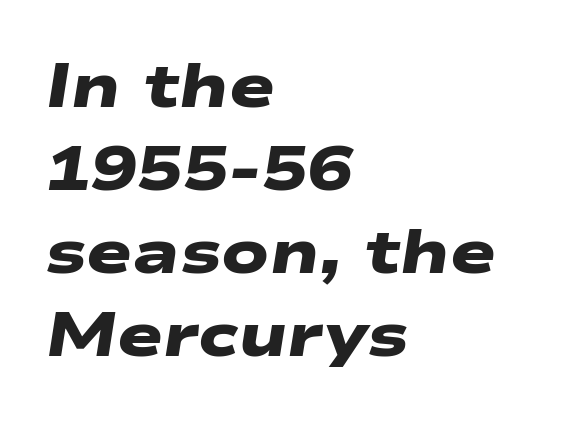
A typesetter would call this proportional, since set widths differ per character. Line spacing here is normal. The setting favours the left margin, as ordinary paragraphs usually do. Is the letter spacing exaggerated? No — it looks like the ordinary default.
